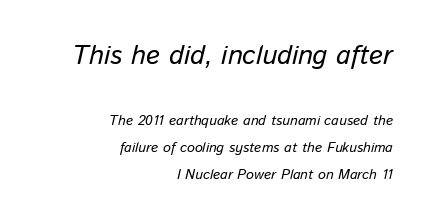
The image shows 27 px text type, italic (leaning right); set right-aligned, loose line spacing (1.94x), normal letter spacing, not underlined; the first (top) block is 1.93x larger.
